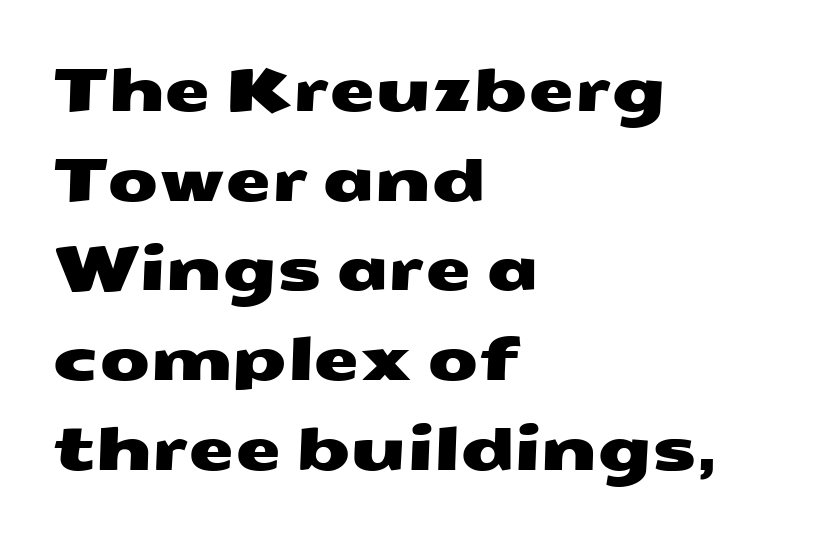
Q: Is the typeface a serif or a sans-serif typeface? A: Sans-serif.
Q: Is the text underlined? A: No.
Q: How is the paragraph aligned? A: Left-aligned.
Q: Is the spacing between letters normal or unusually wide? A: Normal.
Q: Is the spacing between lines tight, normal or loose? A: Normal.
Q: Width (condensed, normal, or wide)? A: Wide.
Q: Stroke contrast? A: Medium.
Q: x-height? A: Medium.
Q: Monospaced? A: No.
